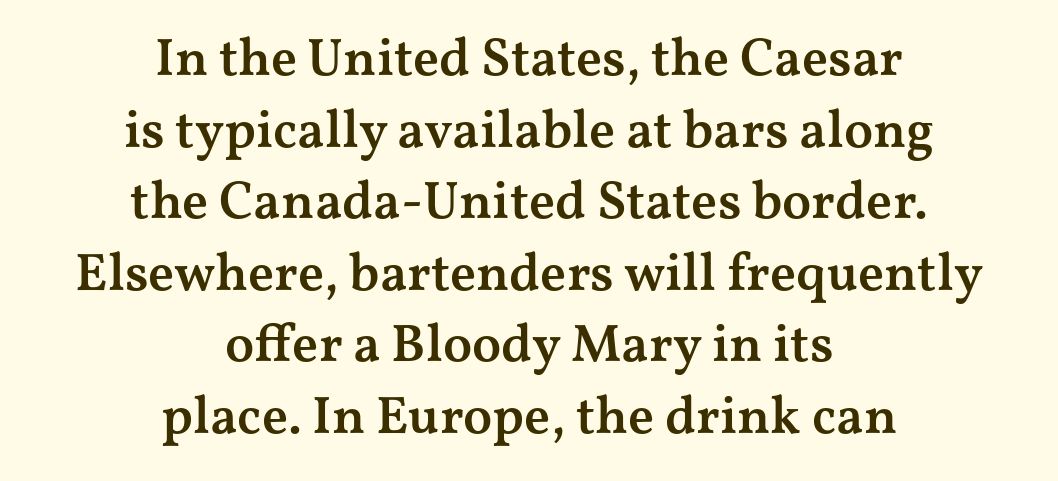
Q: Is the text bold? A: Semi-bold.
Q: Is the text italic (slanted)? A: No, it is upright.
Q: Is the typeface a serif or a sans-serif typeface? A: Serif.
Q: Is the text underlined? A: No.
Q: How is the paragraph aligned? A: Centered.
Q: Is the spacing between letters normal or unusually wide? A: Normal.
Q: Is the spacing between lines tight, normal or loose? A: Normal.
Q: Width (condensed, normal, or wide)? A: Wide.
Q: Stroke contrast? A: Medium.
Q: x-height? A: Medium.
Q: Monospaced? A: No.
